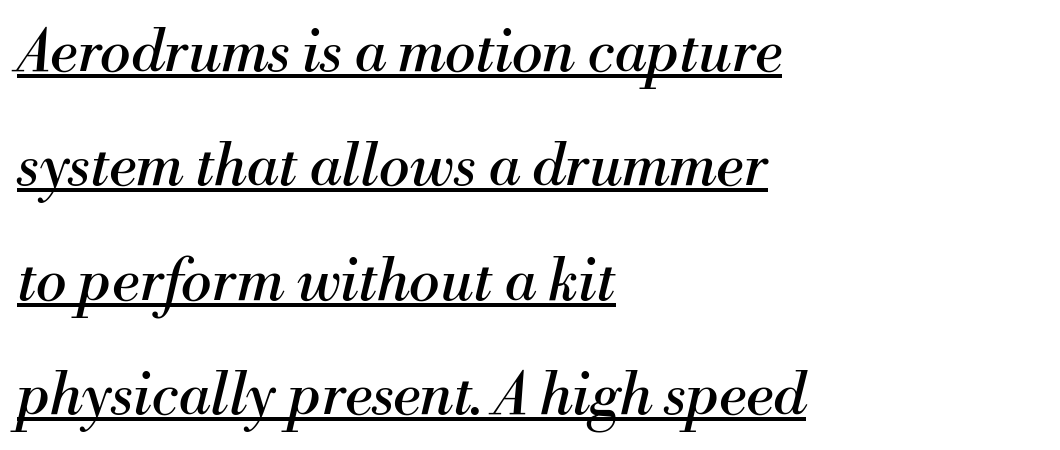
The image shows 58 px regular-weight serif type, italic (leaning right); set left-aligned, loose line spacing (1.97x), normal letter spacing, underlined; medium stroke contrast and a small x-height.
